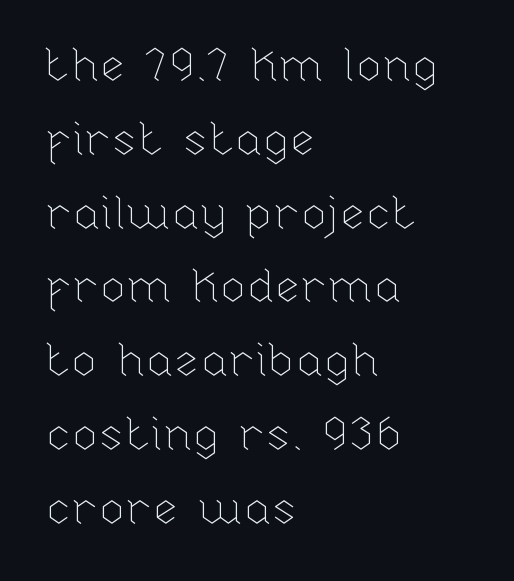
You can tell it's not italic because the verticals are truly vertical. The words here are not underlined. One glance says typical: line gaps are just what's usual. Stems and bowls with no extra thickness — not bold. Where is the straight margin? On the left. The letters sit at their default tracking, neither squeezed nor spread.
